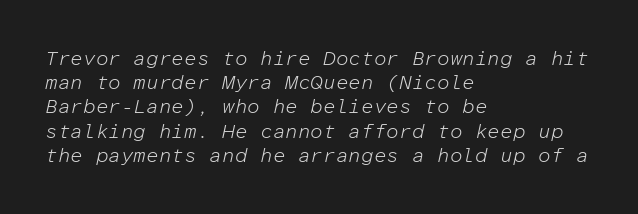
The image shows 20 px text type, italic (leaning right); set left-aligned, line spacing 1.21x, normal letter spacing, not underlined.
